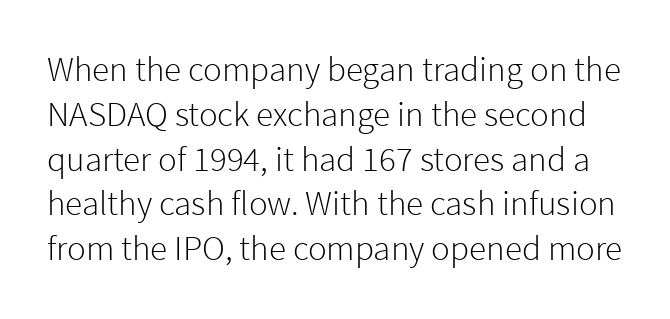
Italic: no, the glyphs are upright roman. If you measured baseline to baseline, you'd find a middling distance. The letters carry no serifs — their stems end cleanly without finishing strokes. Underlining? Definitely not there. The characters are drawn with everyday or finer stroke widths.
